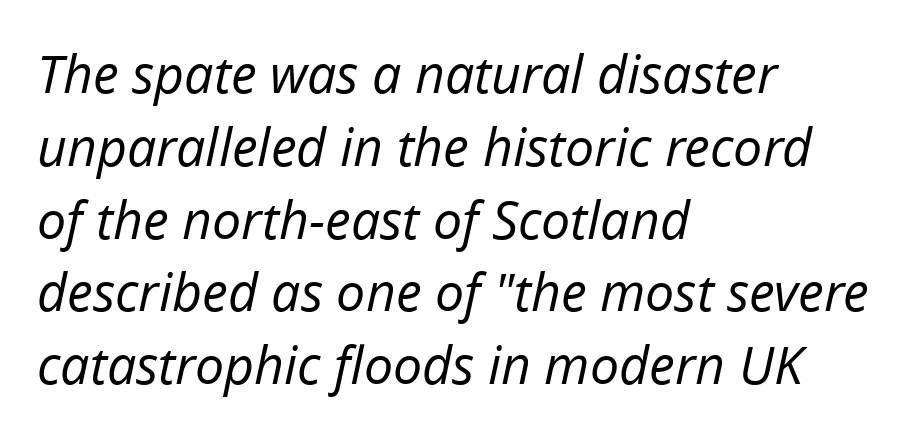
The specimen reads as italic at a glance. Heft: none added — not bold. The lines in this sample share a left origin and differ only in where they stop. Letters rest on an invisible, unmarked baseline.
